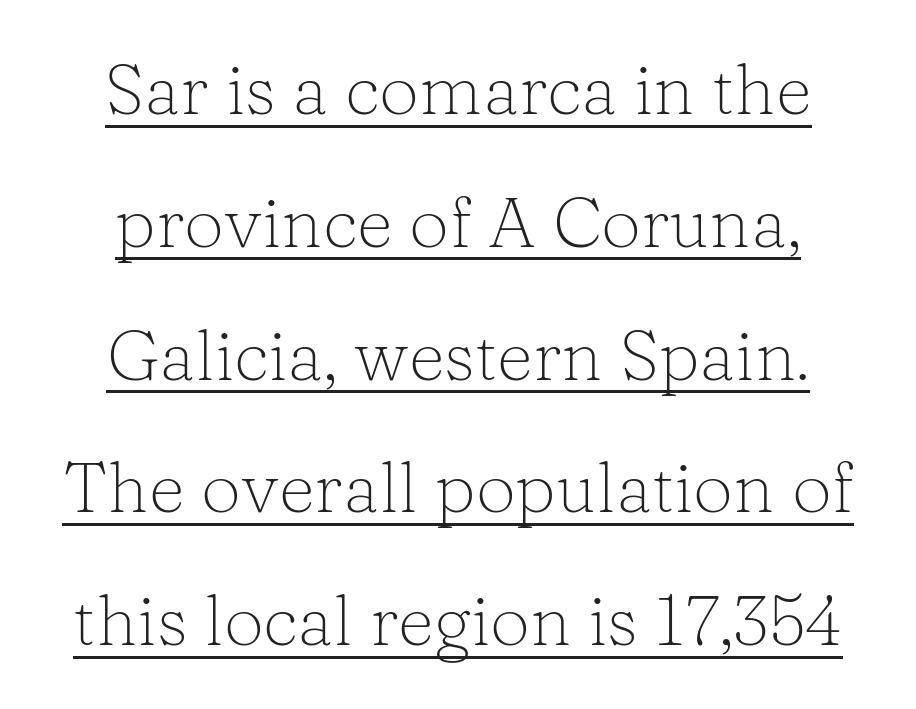
{"serif": "yes", "italic": "no", "bold": "no", "weight": "light", "width": "normal", "stroke_contrast": "low", "x_height": "medium", "monospaced": "no", "underline": "yes", "align": "center", "line_spacing_ratio": 1.87, "letter_spacing": "normal", "letter_spacing_em": 0.0, "glyph_px": 71}
